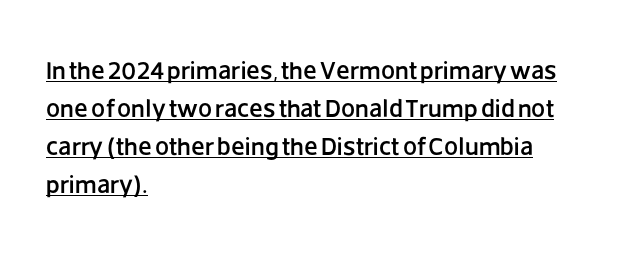
The image shows 25 px text type, upright; set left-aligned, normal line spacing (1.52x), normal letter spacing, underlined.
